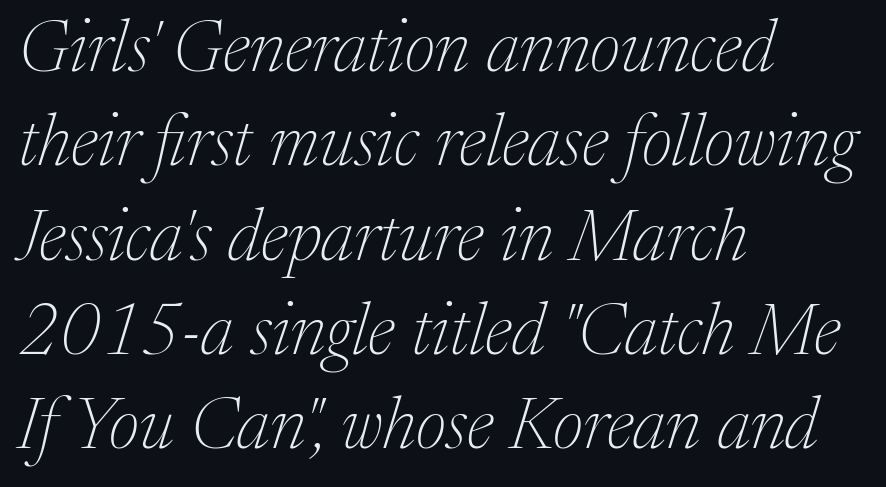
Q: Is the text bold? A: No.
Q: Is the text italic (slanted)? A: Yes, it leans right by about 17 degrees.
Q: Is the typeface a serif or a sans-serif typeface? A: Serif.
Q: Is the text underlined? A: No.
Q: How is the paragraph aligned? A: Left-aligned.
Q: Is the spacing between letters normal or unusually wide? A: Normal.
Q: Is the spacing between lines tight, normal or loose? A: Normal.
Q: Width (condensed, normal, or wide)? A: Normal.
Q: Stroke contrast? A: Medium.
Q: x-height? A: Medium.
Q: Monospaced? A: No.
